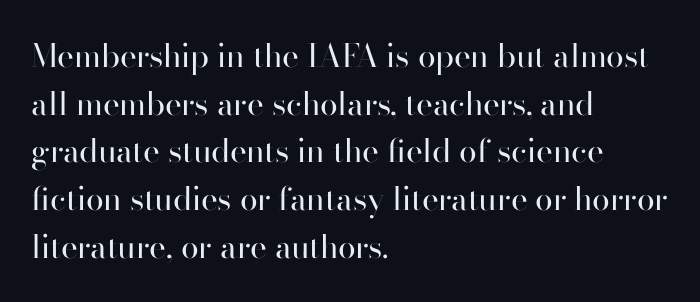
Q: Is the text bold? A: No.
Q: Is the text italic (slanted)? A: No, it is upright.
Q: Is the typeface a serif or a sans-serif typeface? A: Sans-serif.
Q: Is the text underlined? A: No.
Q: How is the paragraph aligned? A: Left-aligned.
Q: Is the spacing between letters normal or unusually wide? A: Normal.
Q: Is the spacing between lines tight, normal or loose? A: Normal.
Q: Width (condensed, normal, or wide)? A: Normal.
Q: Stroke contrast? A: High.
Q: x-height? A: Small.
Q: Monospaced? A: No.
